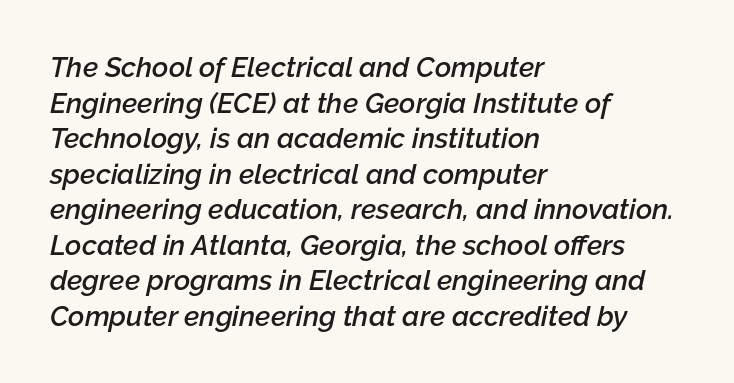
This rendering features lettering with no underline. Letter spacing: default. These lines carry some extra weight — a demibold, not a full bold. Regarding leading, the lines here are spaced in the standard way. Slant detected: the letters are inclined. Do the characters align in a grid? No, the font is proportional.
